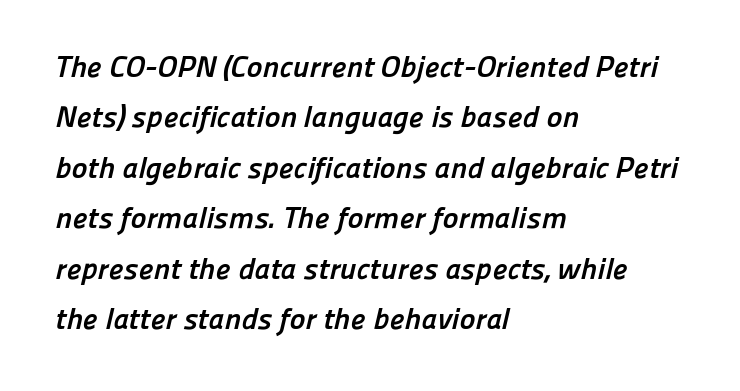
{"serif": "no", "bold": "yes", "weight": "semibold", "width": "normal", "stroke_contrast": "low", "x_height": "medium", "monospaced": "no", "underline": "no", "align": "left", "line_spacing": "normal", "line_spacing_ratio": 1.68, "letter_spacing": "normal", "letter_spacing_em": 0.0, "glyph_px": 30}
